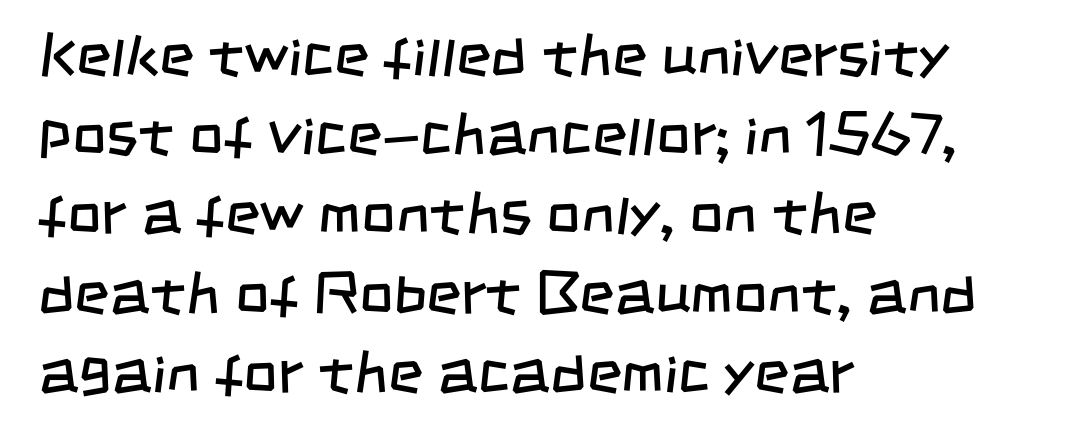
{"serif": "no", "bold": "no", "weight": "regular", "width": "condensed", "stroke_contrast": "low", "x_height": "large", "monospaced": "no", "underline": "no", "align": "left", "line_spacing": "normal", "line_spacing_ratio": 1.32, "letter_spacing": "normal", "letter_spacing_em": 0.0, "glyph_px": 60}
